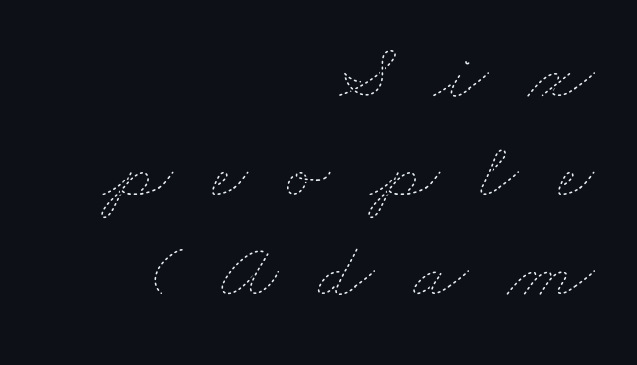
{"bold": "no", "weight": "thin", "width": "wide", "stroke_contrast": "low", "x_height": "small", "monospaced": "no", "underline": "no", "align": "right", "line_spacing_ratio": 1.24, "letter_spacing": "wide", "letter_spacing_em": 0.49, "glyph_px": 80}
